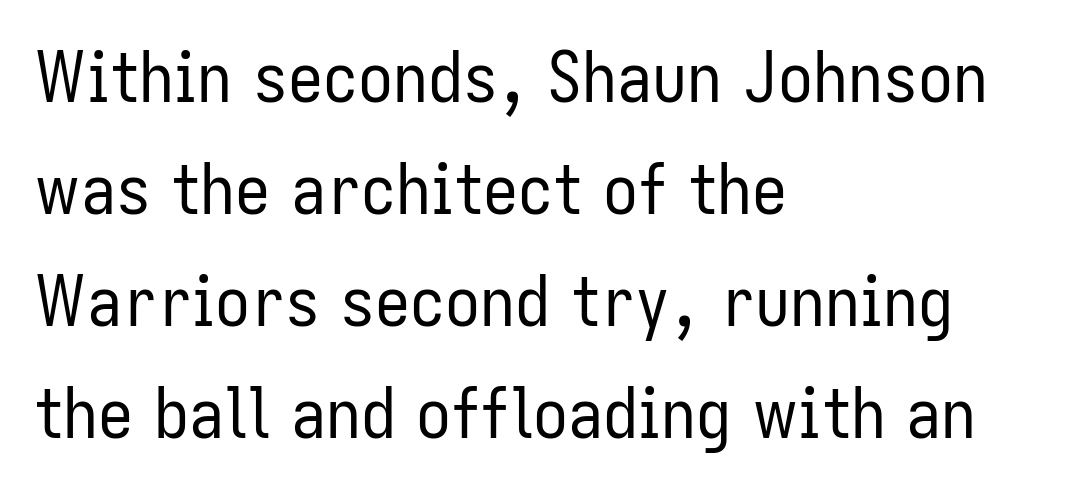
{"serif": "no", "italic": "no", "bold": "no", "weight": "regular", "width": "condensed", "stroke_contrast": "low", "x_height": "medium", "monospaced": "no", "underline": "no", "align": "left", "line_spacing": "normal", "line_spacing_ratio": 1.6, "letter_spacing": "normal", "letter_spacing_em": 0.0, "glyph_px": 70}
